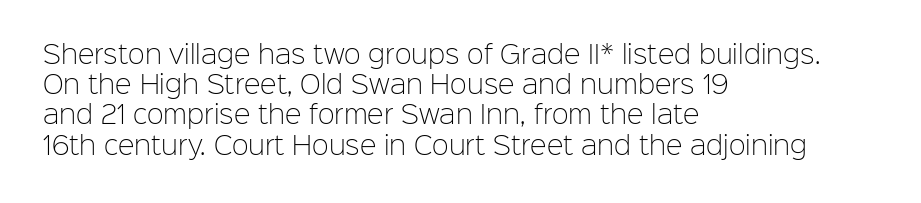
Q: Is the text bold? A: No.
Q: Is the text italic (slanted)? A: No, it is upright.
Q: Is the text underlined? A: No.
Q: How is the paragraph aligned? A: Left-aligned.
Q: Is the spacing between letters normal or unusually wide? A: Normal.
